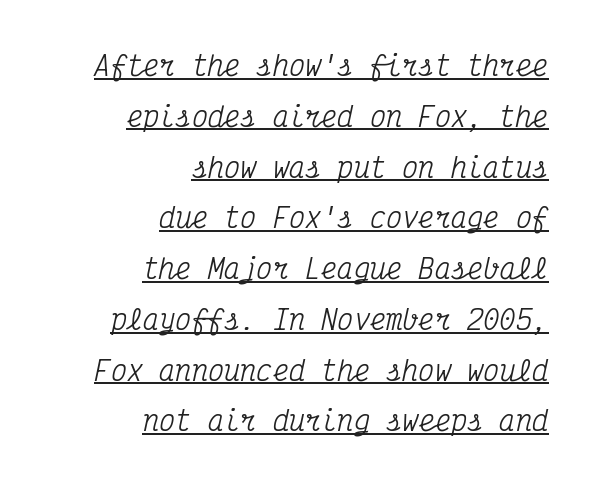
{"italic": "yes", "lean": "right", "slant_degrees": 12, "underline": "yes", "align": "right", "line_spacing_ratio": 1.88, "letter_spacing": "normal", "letter_spacing_em": 0.0, "glyph_px": 27}
